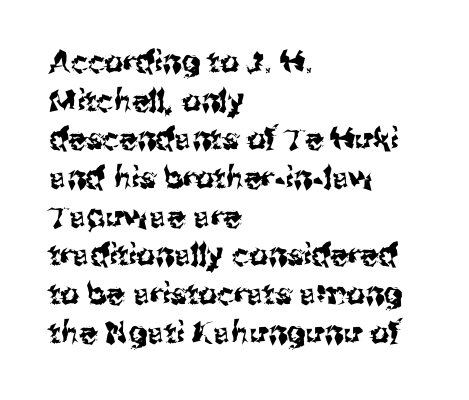
Q: Is the text italic (slanted)? A: No, it is upright.
Q: Is the typeface a serif or a sans-serif typeface? A: Sans-serif.
Q: Is the text underlined? A: No.
Q: How is the paragraph aligned? A: Left-aligned.
Q: Is the spacing between letters normal or unusually wide? A: Normal.
Q: Is the spacing between lines tight, normal or loose? A: Normal.
Q: Width (condensed, normal, or wide)? A: Normal.
Q: Stroke contrast? A: Medium.
Q: x-height? A: Medium.
Q: Monospaced? A: No.
